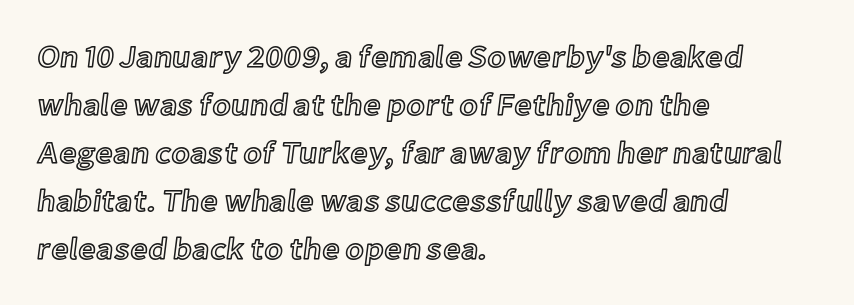
Spacing verdict: proportional, widths tailored to each character. If you drew a ruler down the left edge, every line would touch it. This rendering leaves character spacing at its baseline value. Plain, unruled lines of type. This block has exactly the height ordinary leading produces.
